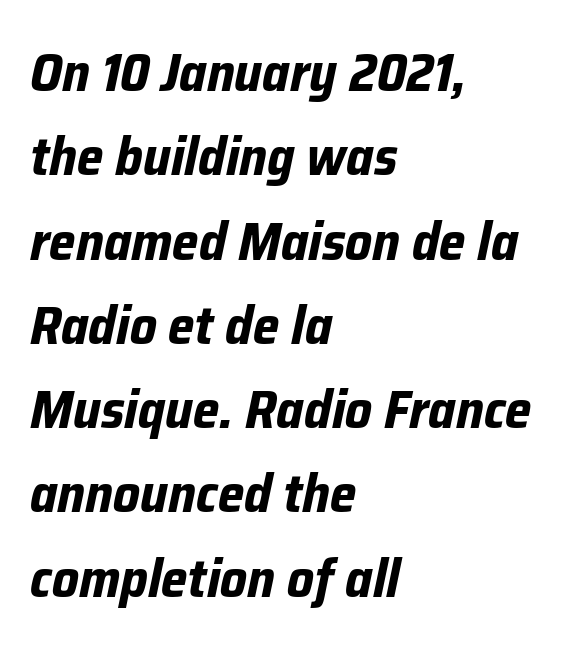
Q: Is the text bold? A: Yes.
Q: Is the text italic (slanted)? A: Yes, it leans right by about 12 degrees.
Q: Is the text underlined? A: No.
Q: How is the paragraph aligned? A: Left-aligned.
Q: Is the spacing between letters normal or unusually wide? A: Normal.
Q: Is the spacing between lines tight, normal or loose? A: Normal.
Q: Width (condensed, normal, or wide)? A: Normal.
Q: Stroke contrast? A: Low.
Q: x-height? A: Medium.
Q: Monospaced? A: No.
